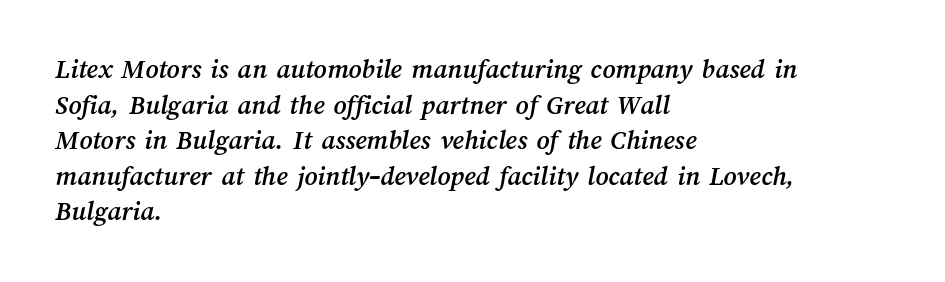
Note the varied advance widths — an 'i' is clearly narrower than an 'm'. Compared with typical body copy, the letter spacing here is the same. These lines stack with their left ends in a neat column. The lines sit at an ordinary, default distance from one another.
